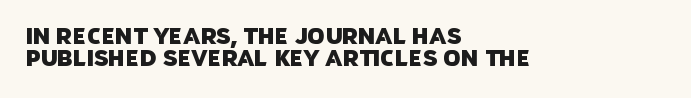
{"underline": "no", "align": "left", "line_spacing": "tight", "line_spacing_ratio": 1.01, "letter_spacing": "normal", "letter_spacing_em": 0.0, "glyph_px": 22}
